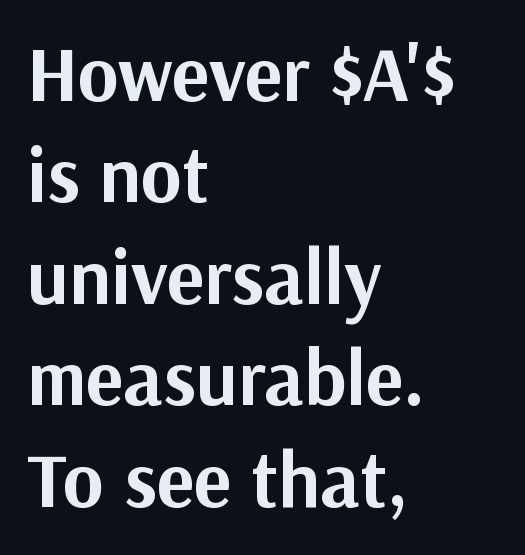
Q: Is the text bold? A: Yes.
Q: Is the text italic (slanted)? A: No, it is upright.
Q: Is the typeface a serif or a sans-serif typeface? A: Sans-serif.
Q: Is the text underlined? A: No.
Q: How is the paragraph aligned? A: Left-aligned.
Q: Is the spacing between letters normal or unusually wide? A: Normal.
Q: Is the spacing between lines tight, normal or loose? A: Normal.
Q: Width (condensed, normal, or wide)? A: Normal.
Q: Stroke contrast? A: Medium.
Q: x-height? A: Medium.
Q: Monospaced? A: No.
